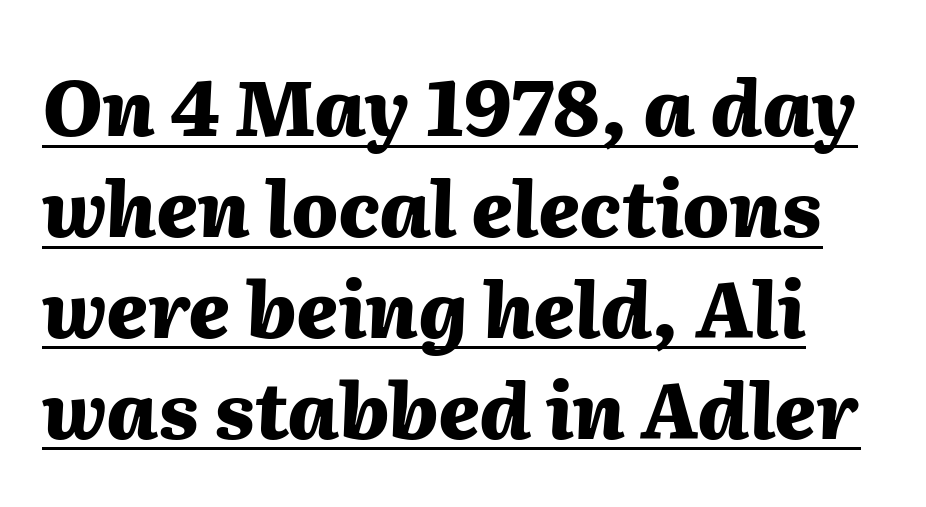
Q: Is the text bold? A: Yes.
Q: Is the text italic (slanted)? A: Yes, it leans right by about 2 degrees.
Q: Is the text underlined? A: Yes.
Q: Is the spacing between letters normal or unusually wide? A: Normal.
Q: Is the spacing between lines tight, normal or loose? A: Normal.
Q: Width (condensed, normal, or wide)? A: Normal.
Q: Stroke contrast? A: Medium.
Q: x-height? A: Medium.
Q: Monospaced? A: No.
